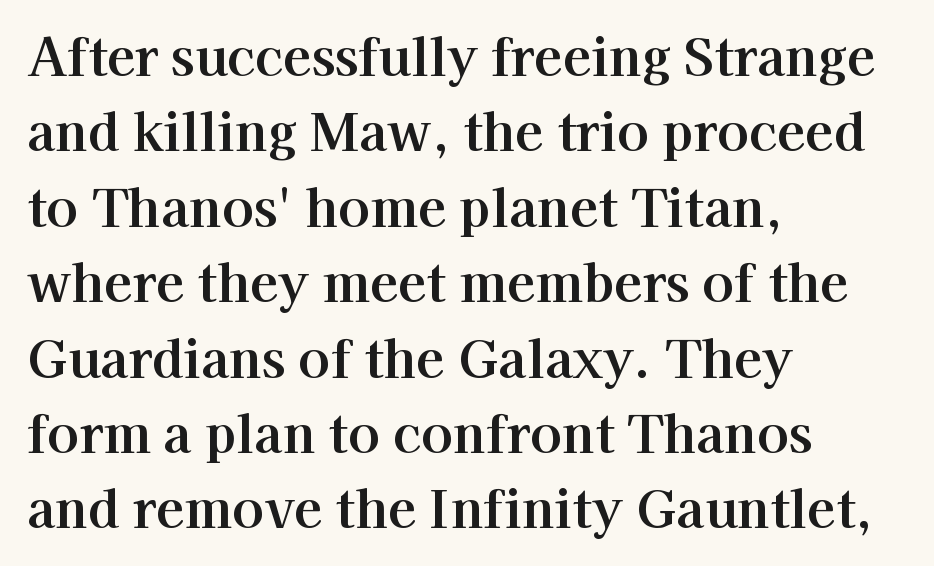
The horizontal fit of the characters is conventional and even. Spacing verdict: proportional, widths tailored to each character. These lines were composed using upright roman letters. What kind of face is this? One with serifs. The vertical gap from one line to the next is medium. Leftover space on each line is placed entirely after the last word.
